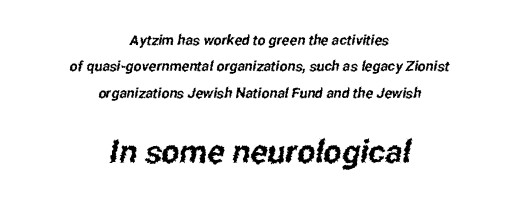
{"serif": "no", "width": "condensed", "stroke_contrast": "low", "x_height": "medium", "monospaced": "no", "underline": "no", "align": "center", "line_spacing_ratio": 1.88, "letter_spacing": "normal", "letter_spacing_em": 0.0, "larger_block": "second", "size_ratio": 2.29, "glyph_px": 32}
